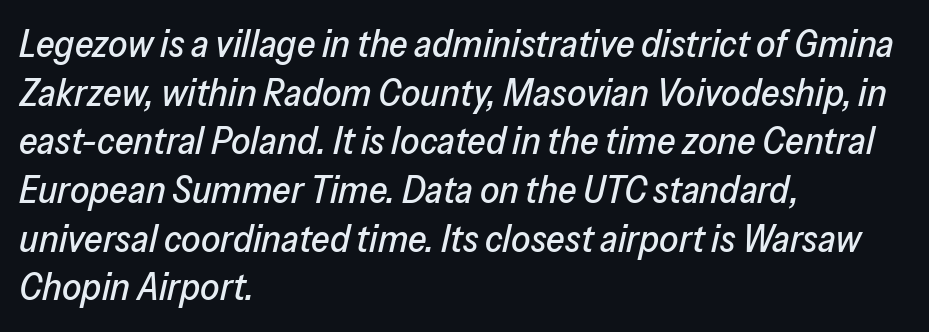
Where is the straight margin? On the left. Each letter keeps its own natural width here, so spacing adapts to shape. Underline: absent. One glance says typical: line gaps are just what's usual. Observe the ordinary spacing: letters are neighbours, not strangers. Yep, that's italic — everything's leaning.
